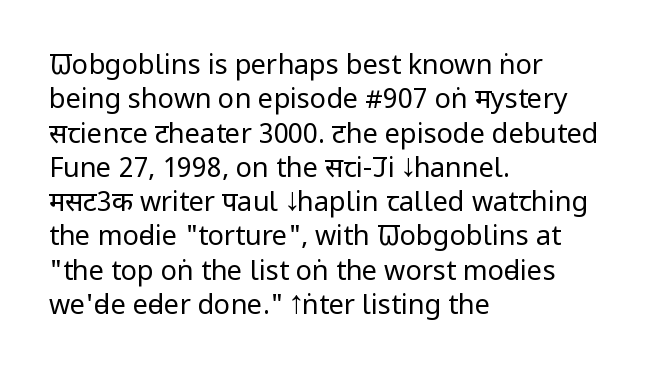
Q: Is the text bold? A: No.
Q: Is the text italic (slanted)? A: No, it is upright.
Q: Is the text underlined? A: No.
Q: How is the paragraph aligned? A: Left-aligned.
Q: Is the spacing between letters normal or unusually wide? A: Normal.
Q: Is the spacing between lines tight, normal or loose? A: Normal.
